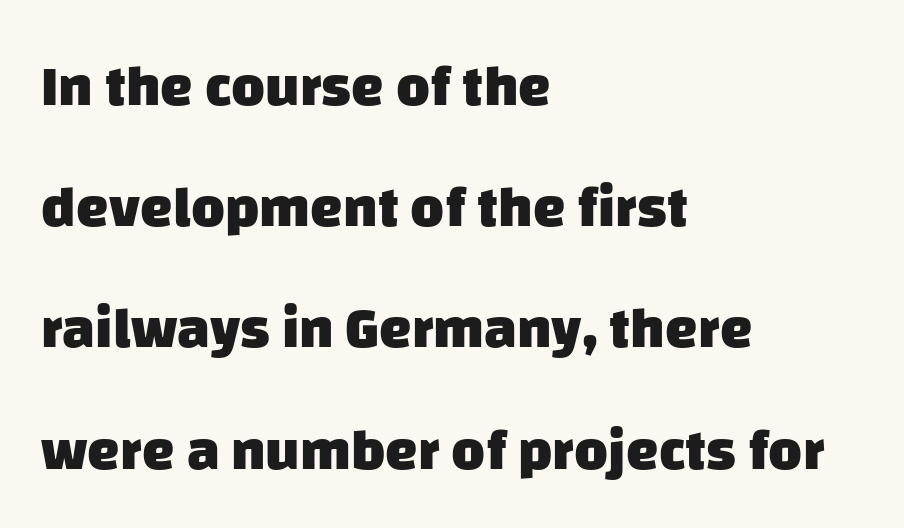
The designer dialed line spacing up above the default. Underlining? Definitely not there. One-word summary of the alignment: left. Here the designer chose a conventional face with non-uniform glyph widths. Plenty of ink on the page — the face is bold. The text was rendered using a sans face with plain stroke endings.
